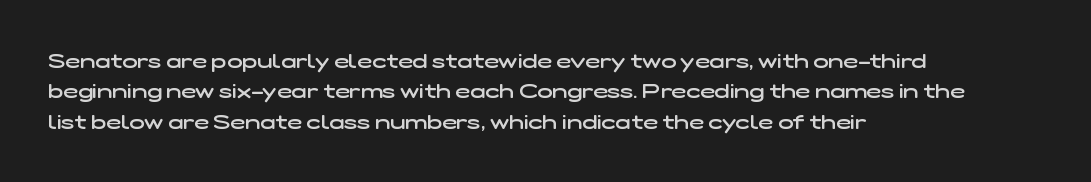
The image shows 20 px text type; set left-aligned, normal line spacing (1.52x), normal letter spacing, not underlined.
